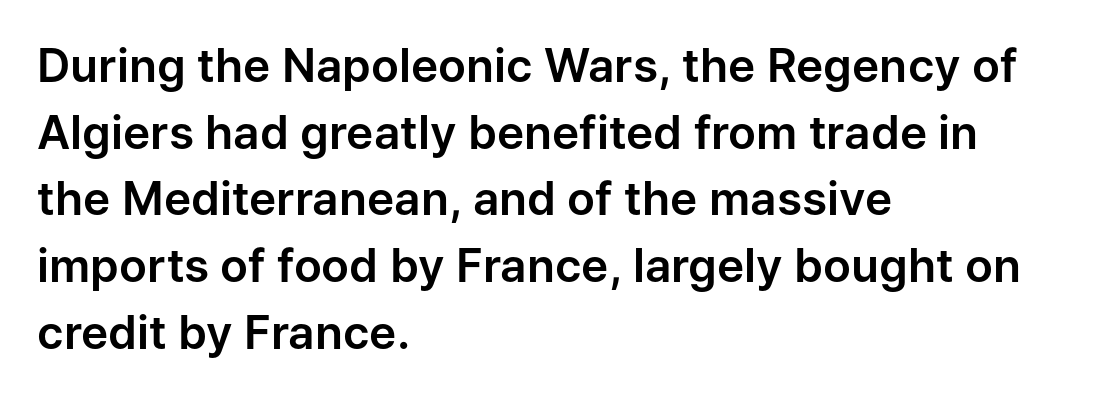
Q: Is the text italic (slanted)? A: No, it is upright.
Q: Is the typeface a serif or a sans-serif typeface? A: Sans-serif.
Q: Is the text underlined? A: No.
Q: How is the paragraph aligned? A: Left-aligned.
Q: Is the spacing between letters normal or unusually wide? A: Normal.
Q: Is the spacing between lines tight, normal or loose? A: Normal.
Q: Width (condensed, normal, or wide)? A: Normal.
Q: Stroke contrast? A: Low.
Q: x-height? A: Medium.
Q: Monospaced? A: No.
